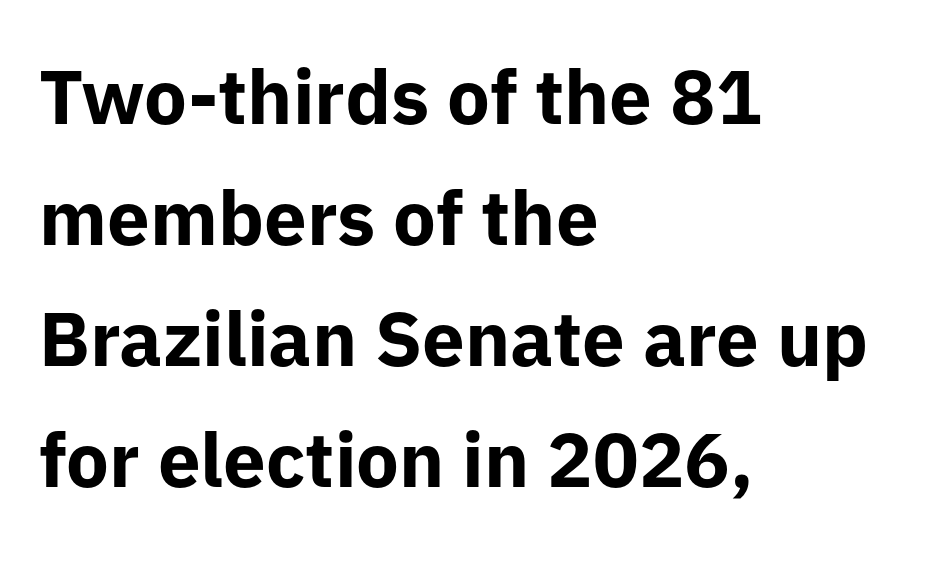
Q: Is the text bold? A: Yes.
Q: Is the text italic (slanted)? A: No, it is upright.
Q: Is the typeface a serif or a sans-serif typeface? A: Sans-serif.
Q: Is the text underlined? A: No.
Q: How is the paragraph aligned? A: Left-aligned.
Q: Is the spacing between letters normal or unusually wide? A: Normal.
Q: Is the spacing between lines tight, normal or loose? A: Normal.
Q: Width (condensed, normal, or wide)? A: Normal.
Q: Stroke contrast? A: Low.
Q: x-height? A: Medium.
Q: Monospaced? A: No.
